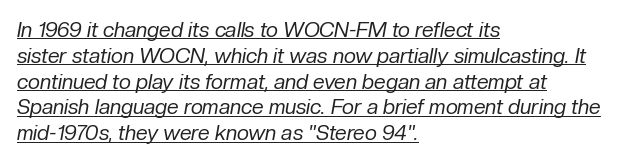
{"italic": "yes", "lean": "right", "slant_degrees": 10, "bold": "no", "underline": "yes", "align": "left", "line_spacing_ratio": 1.23, "letter_spacing": "normal", "letter_spacing_em": 0.0, "glyph_px": 21}
